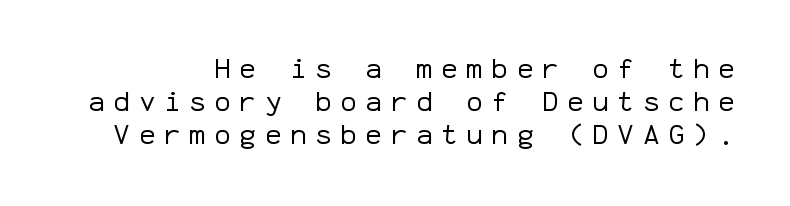
The image shows 28 px regular-weight sans-serif type, upright, monospaced; set right-aligned, line spacing 1.18x, unusually wide letter spacing (+0.3 em), not underlined; low stroke contrast and a medium x-height.
